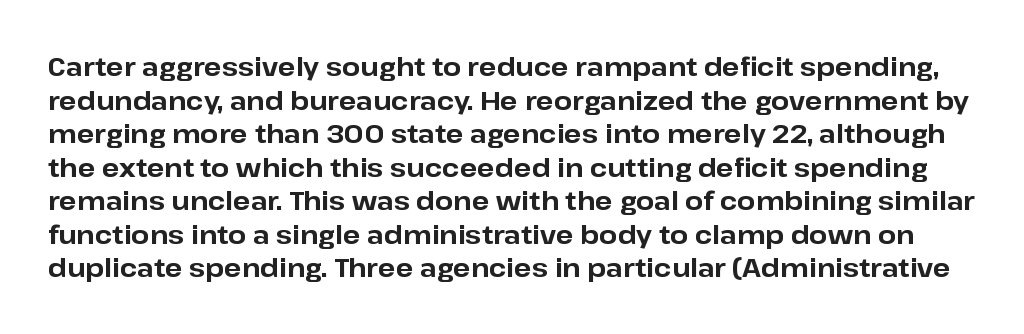
Q: Is the text bold? A: Yes.
Q: Is the text italic (slanted)? A: No, it is upright.
Q: Is the text underlined? A: No.
Q: Is the spacing between letters normal or unusually wide? A: Normal.
Q: Is the spacing between lines tight, normal or loose? A: Normal.
